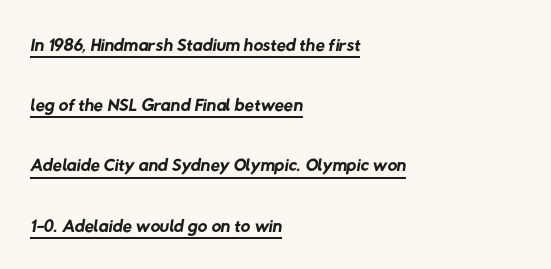
The image shows 27 px text type; set left-aligned, loose line spacing (2.23x), normal letter spacing, underlined.
